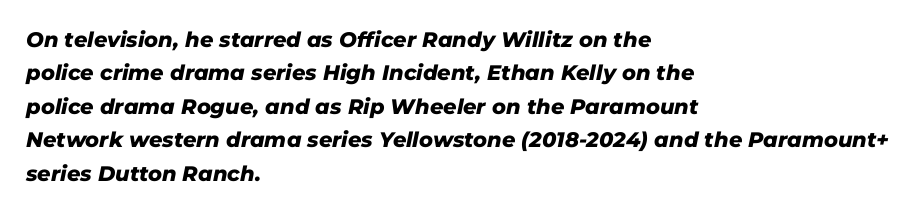
There's an unmistakable incline to the writing here. The gap between lines stays unmarked. All the whitespace from short lines collects on the right. In terms of leading, this rendering sits right in the middle.
